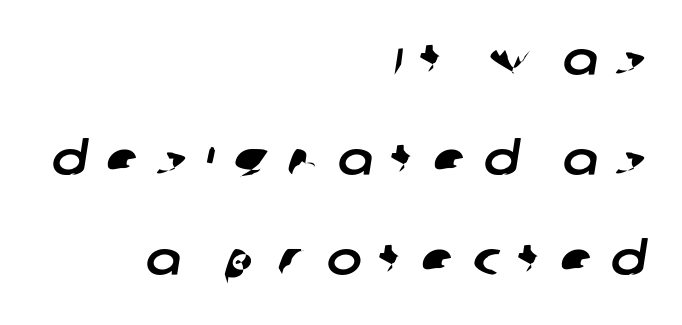
{"serif": "no", "width": "normal", "stroke_contrast": "low", "x_height": "large", "monospaced": "no", "underline": "no", "align": "right", "line_spacing": "loose", "line_spacing_ratio": 2.13, "letter_spacing": "wide", "letter_spacing_em": 0.4, "glyph_px": 47}
